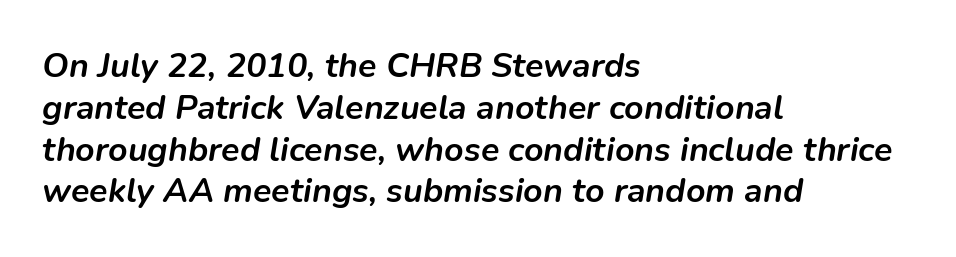
You could not count columns in this text — the font is proportionally spaced. A dark, heavy texture on the line: the type is bold. The rag falls on the right side of this text block. Does the lettering tilt? It does — this is italic. The face used here is rendered with its standard letterfit.
